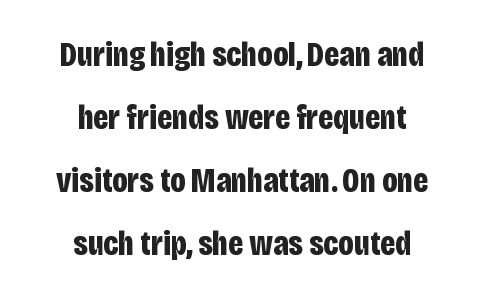
The image shows 35 px bold, condensed sans-serif type, upright; set centered, line spacing 1.8x, normal letter spacing, not underlined; low stroke contrast and a large x-height.
